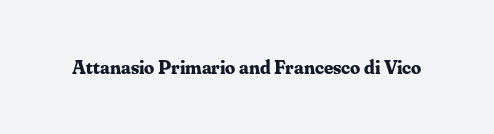
The rendering keeps characters at their native spacing. Underlining? Definitely not there. Nope, not italic — everything's standing straight. Set as a true bold cut, around the 700 mark.
